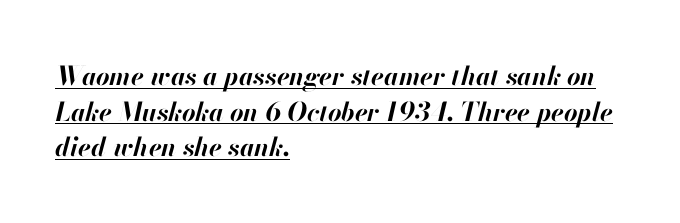
{"italic": "yes", "lean": "right", "slant_degrees": 13, "bold": "yes", "underline": "yes", "align": "left", "line_spacing": "normal", "line_spacing_ratio": 1.37, "letter_spacing": "normal", "letter_spacing_em": 0.0, "glyph_px": 26}
